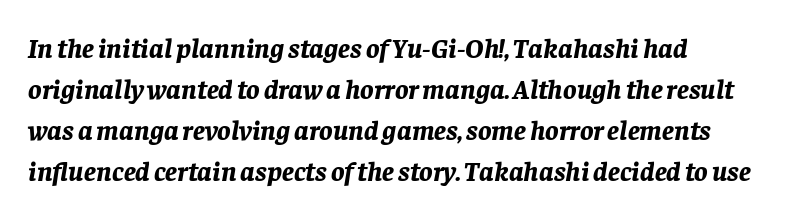
The designer left line spacing at the default. Rule under the text: the space is simply empty. The passage shown is typed in a proportional face where columns would drift. Spacing between characters is what you'd get straight out of the box. Typesetter's note: full bold, strokes at maximum text heaviness.
